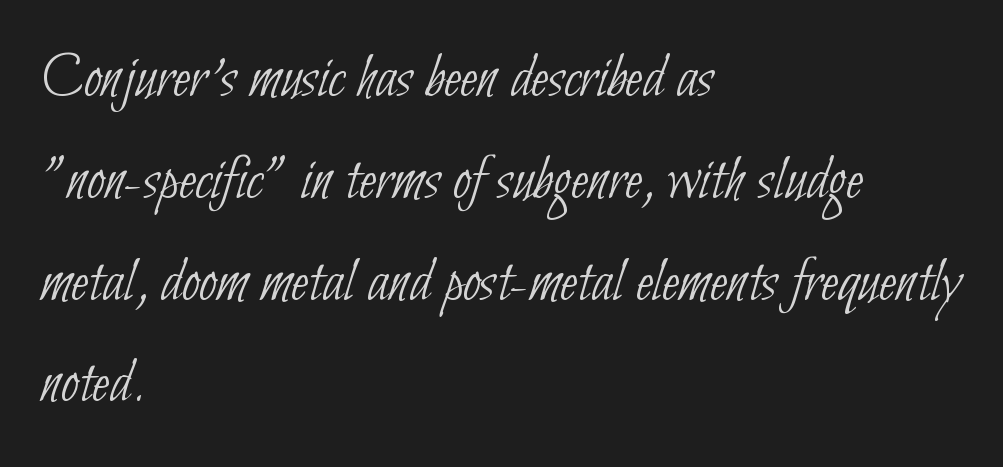
Left-aligned paragraph, ragged on the right. Nothing unusual about the tracking: characters are spaced as the font intends. How would I describe the line gaps? Plain and ordinary. Stems and bowls with no extra thickness — not bold. Descender tails drop into unmarked territory.
